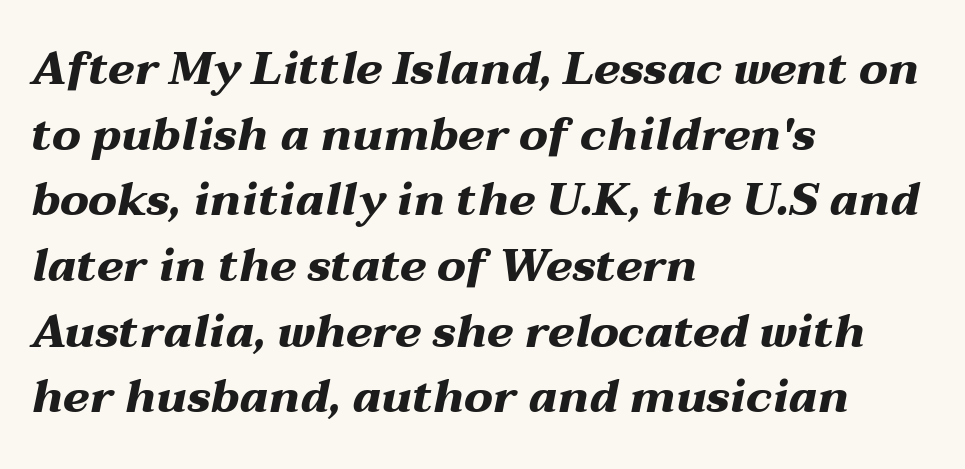
{"italic": "yes", "lean": "right", "slant_degrees": 12, "bold": "yes", "weight": "heavy", "width": "wide", "stroke_contrast": "medium", "x_height": "medium", "monospaced": "no", "underline": "no", "align": "left", "line_spacing": "normal", "line_spacing_ratio": 1.46, "letter_spacing": "normal", "letter_spacing_em": 0.0, "glyph_px": 45}
